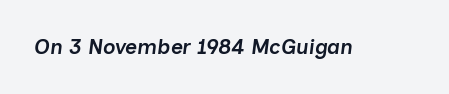
The tracking reads as untouched default to a designer's eye. Typographic density is moderately raised because the face is semibold. The string is rendered with underlining switched off. Slanted lettering throughout.
